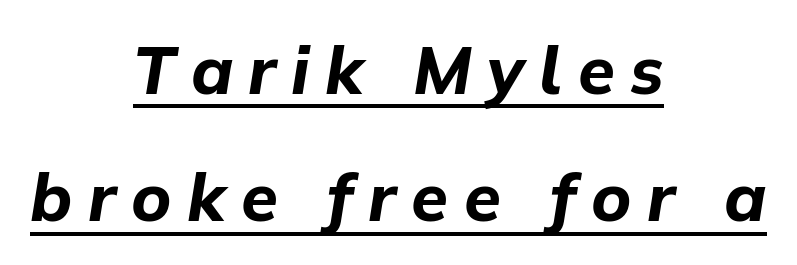
The image shows 67 px bold type, italic (leaning right); set centered, loose line spacing (1.9x), unusually wide letter spacing (+0.23 em), underlined; low stroke contrast and a medium x-height.
